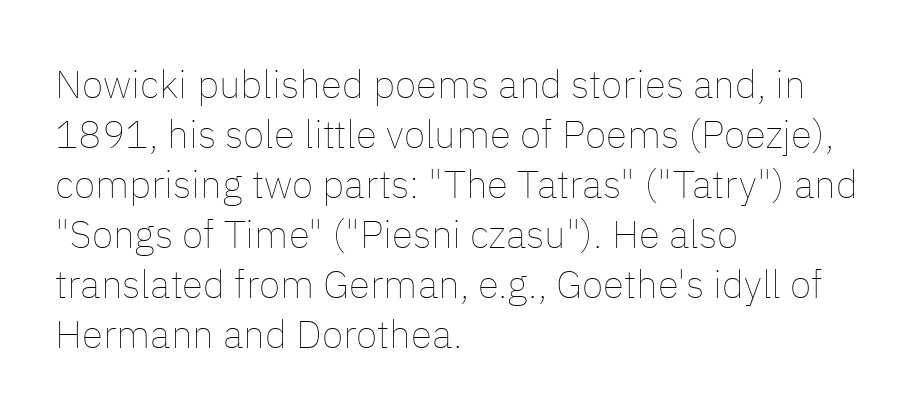
Q: Is the text bold? A: No.
Q: Is the text italic (slanted)? A: No, it is upright.
Q: Is the text underlined? A: No.
Q: How is the paragraph aligned? A: Left-aligned.
Q: Is the spacing between letters normal or unusually wide? A: Normal.
Q: Is the spacing between lines tight, normal or loose? A: Normal.
Q: Width (condensed, normal, or wide)? A: Normal.
Q: Stroke contrast? A: Low.
Q: x-height? A: Medium.
Q: Monospaced? A: No.
